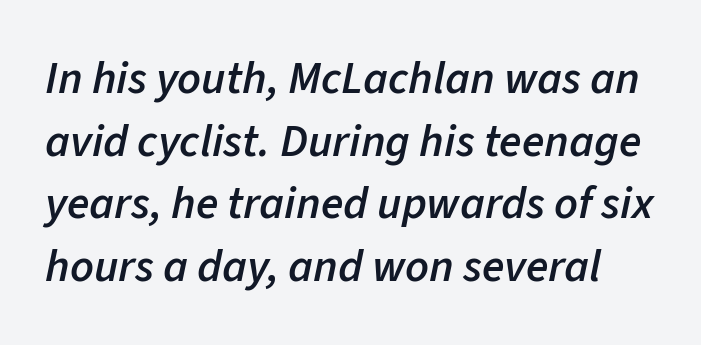
The specimen omits any rule beneath the text block's lines. Students, this is semibold: more ink than regular, less than bold. The tracking reads as untouched default to a designer's eye. This sample has the flowing, uneven cadence of proportional lettering. Italic? Definitely — the glyphs are oblique.
